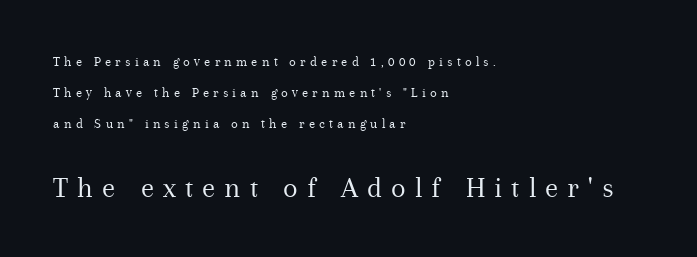
The image shows 30 px regular-weight serif type, upright; set left-aligned, loose line spacing (2.21x), unusually wide letter spacing (+0.3 em), not underlined; the second (bottom) block is 2.14x larger; medium stroke contrast and a medium x-height.
